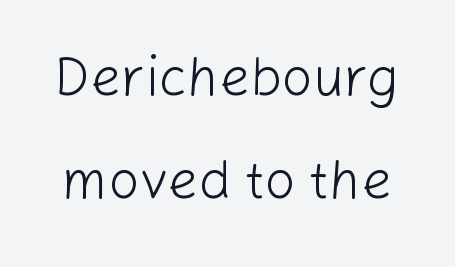
The image shows 54 px light sans-serif type, upright; set loose line spacing (1.91x), normal letter spacing, not underlined; low stroke contrast and a medium x-height.
